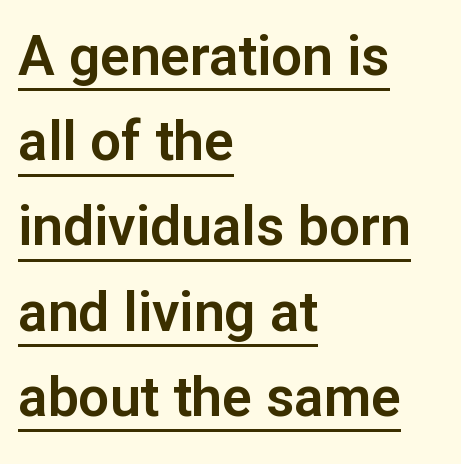
Q: Is the text italic (slanted)? A: No, it is upright.
Q: Is the typeface a serif or a sans-serif typeface? A: Sans-serif.
Q: Is the text underlined? A: Yes.
Q: How is the paragraph aligned? A: Left-aligned.
Q: Is the spacing between letters normal or unusually wide? A: Normal.
Q: Is the spacing between lines tight, normal or loose? A: Normal.
Q: Width (condensed, normal, or wide)? A: Normal.
Q: Stroke contrast? A: Low.
Q: x-height? A: Medium.
Q: Monospaced? A: No.
